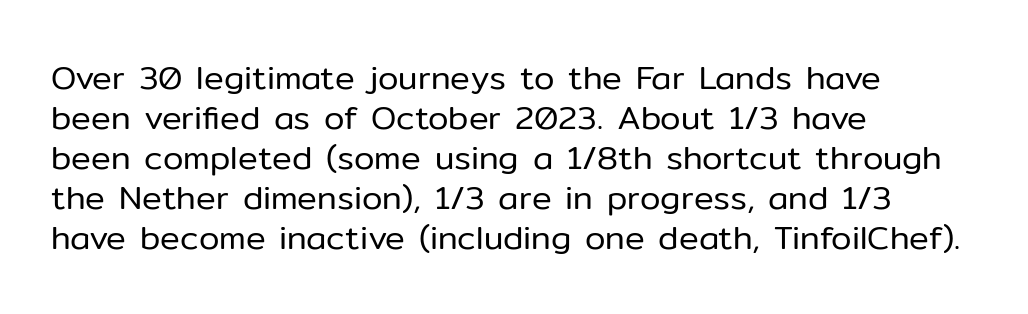
The image shows 33 px regular-weight sans-serif type, upright; set left-aligned, line spacing 1.21x, normal letter spacing, not underlined; low stroke contrast and a medium x-height.
